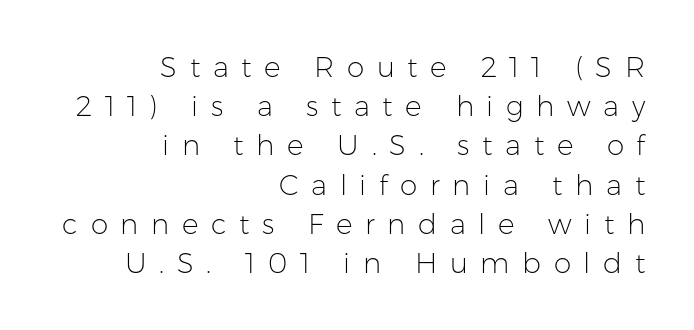
Q: Is the text bold? A: No.
Q: Is the text italic (slanted)? A: No, it is upright.
Q: Is the typeface a serif or a sans-serif typeface? A: Sans-serif.
Q: Is the text underlined? A: No.
Q: How is the paragraph aligned? A: Right-aligned.
Q: Is the spacing between letters normal or unusually wide? A: Unusually wide.
Q: Is the spacing between lines tight, normal or loose? A: Normal.
Q: Width (condensed, normal, or wide)? A: Normal.
Q: Stroke contrast? A: Low.
Q: x-height? A: Medium.
Q: Monospaced? A: No.
